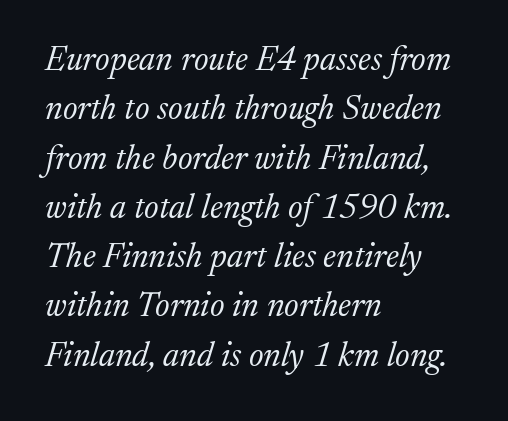
The image shows 34 px light serif type, italic (leaning right); set left-aligned, normal line spacing (1.45x), normal letter spacing, not underlined; medium stroke contrast and a medium x-height.
